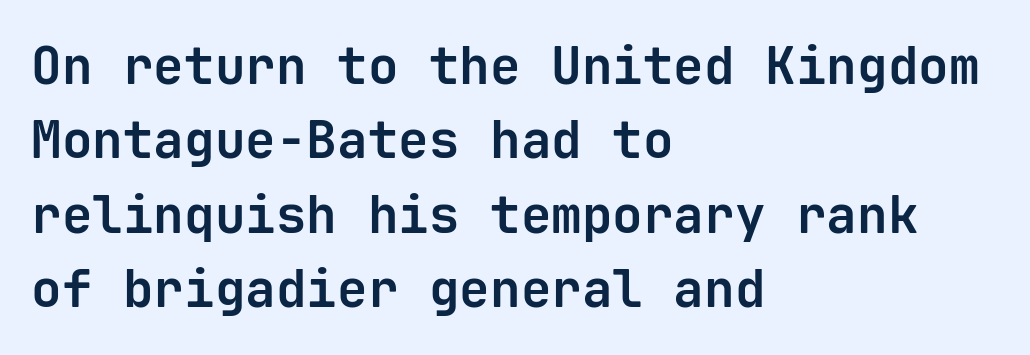
You could count columns in this text — the font is strictly monospaced. Look at the bottom of the vertical strokes: they stop flat, with no serifs. These lines were composed using upright roman letters. Does extra space separate the letters? No, they use regular spacing. Look at the stroke-to-counter ratio: heavy, a bold. Bare-footed words on every line.
